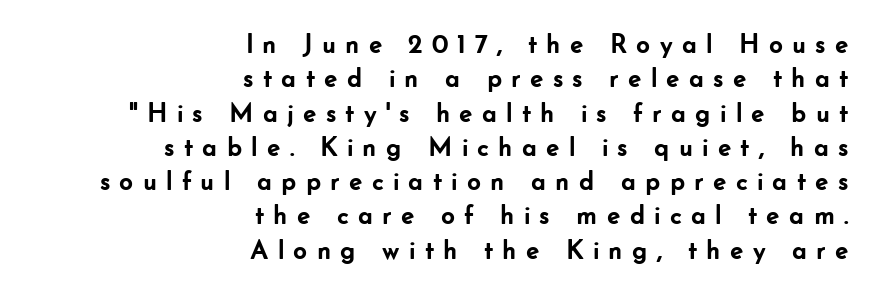
{"italic": "no", "bold": "yes", "underline": "no", "align": "right", "line_spacing": "normal", "line_spacing_ratio": 1.27, "letter_spacing": "wide", "letter_spacing_em": 0.32, "glyph_px": 27}
